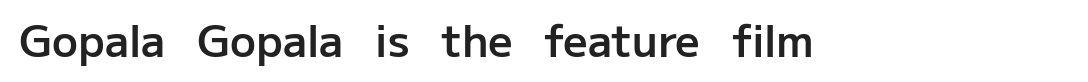
Nope, no serifs anywhere on these letters. Every letter is mildly thick-stroked: semibold rather than bold. It's the straight-up-and-down kind of type. The face used here is proportionally spaced, like ordinary book or web type. Tracking here is standard; glyphs follow each other at the usual distance. The specimen omits any rule beneath the text block's lines.
